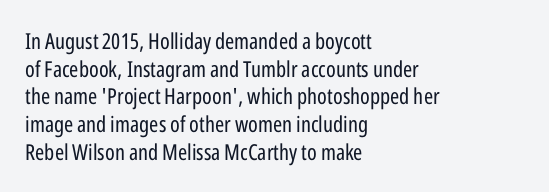
Q: Is the text bold? A: No.
Q: Is the text italic (slanted)? A: No, it is upright.
Q: Is the text underlined? A: No.
Q: How is the paragraph aligned? A: Left-aligned.
Q: Is the spacing between letters normal or unusually wide? A: Normal.
Q: Is the spacing between lines tight, normal or loose? A: Normal.
